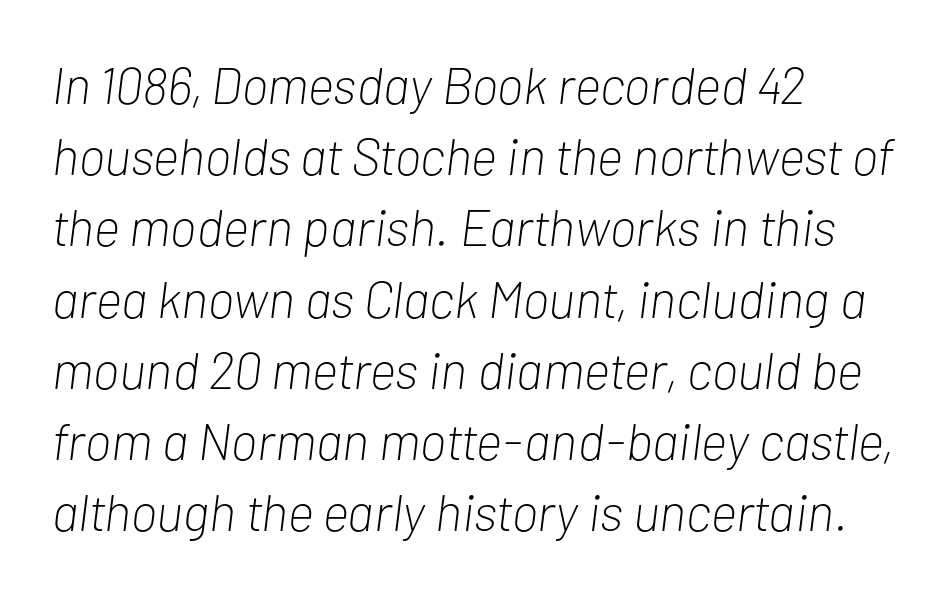
Q: Is the text bold? A: No.
Q: Is the text italic (slanted)? A: Yes, it leans right by about 7 degrees.
Q: Is the text underlined? A: No.
Q: How is the paragraph aligned? A: Left-aligned.
Q: Is the spacing between letters normal or unusually wide? A: Normal.
Q: Is the spacing between lines tight, normal or loose? A: Normal.
Q: Width (condensed, normal, or wide)? A: Condensed.
Q: Stroke contrast? A: Low.
Q: x-height? A: Medium.
Q: Monospaced? A: No.
